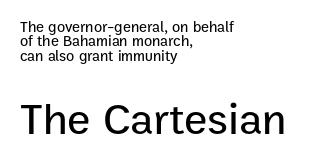
Q: Is the text italic (slanted)? A: No, it is upright.
Q: Is the typeface a serif or a sans-serif typeface? A: Sans-serif.
Q: Is the text underlined? A: No.
Q: How is the paragraph aligned? A: Left-aligned.
Q: Is the spacing between letters normal or unusually wide? A: Normal.
Q: Is the spacing between lines tight, normal or loose? A: Tight.
Q: Which block of text is set in a larger size, the first (top) or the second (bottom)? A: The second (bottom) one.
Q: Width (condensed, normal, or wide)? A: Normal.
Q: Stroke contrast? A: Low.
Q: x-height? A: Medium.
Q: Monospaced? A: No.
